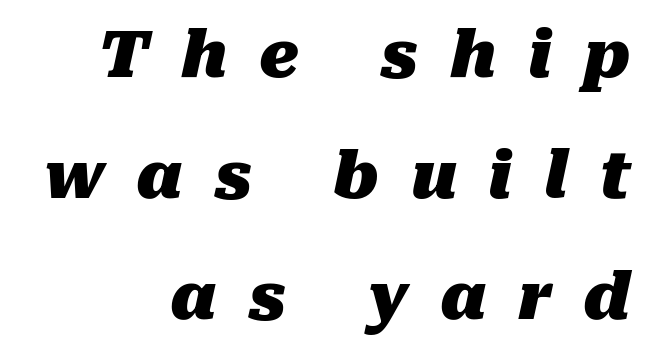
{"italic": "yes", "lean": "right", "slant_degrees": 10, "bold": "yes", "weight": "heavy", "width": "normal", "stroke_contrast": "medium", "x_height": "medium", "monospaced": "no", "underline": "no", "align": "right", "line_spacing_ratio": 1.86, "letter_spacing": "wide", "letter_spacing_em": 0.49, "glyph_px": 65}
